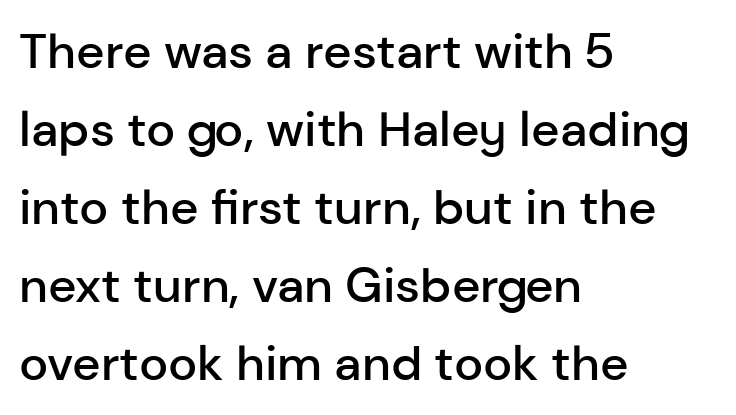
{"serif": "no", "italic": "no", "bold": "semi", "weight": "semibold", "width": "normal", "stroke_contrast": "low", "x_height": "medium", "monospaced": "no", "underline": "no", "align": "left", "line_spacing": "normal", "line_spacing_ratio": 1.59, "letter_spacing": "normal", "letter_spacing_em": 0.0, "glyph_px": 49}
